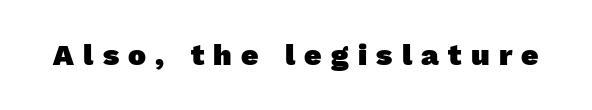
Q: Is the text bold? A: Yes.
Q: Is the typeface a serif or a sans-serif typeface? A: Sans-serif.
Q: Is the text underlined? A: No.
Q: Is the spacing between letters normal or unusually wide? A: Unusually wide.
Q: Width (condensed, normal, or wide)? A: Normal.
Q: Stroke contrast? A: Low.
Q: x-height? A: Medium.
Q: Monospaced? A: No.
